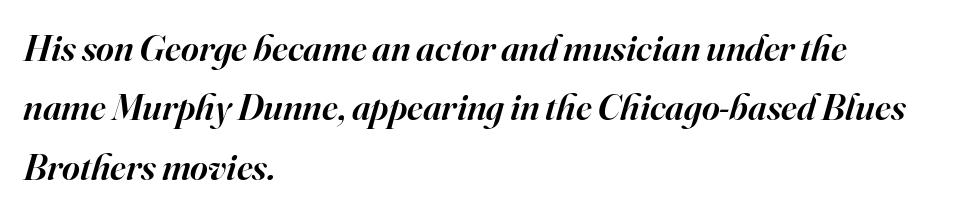
{"serif": "yes", "italic": "yes", "lean": "right", "slant_degrees": 16, "bold": "semi", "weight": "semibold", "width": "normal", "stroke_contrast": "high", "x_height": "small", "monospaced": "no", "underline": "no", "align": "left", "line_spacing": "normal", "line_spacing_ratio": 1.56, "letter_spacing": "normal", "letter_spacing_em": 0.0, "glyph_px": 38}
